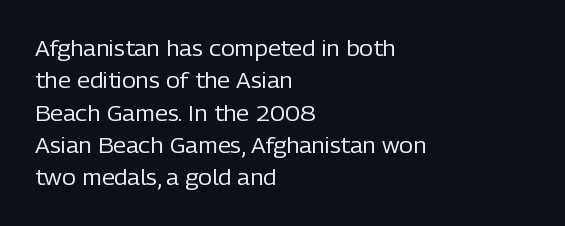
Q: Is the text bold? A: No.
Q: Is the text italic (slanted)? A: No, it is upright.
Q: Is the text underlined? A: No.
Q: How is the paragraph aligned? A: Left-aligned.
Q: Is the spacing between letters normal or unusually wide? A: Normal.
Q: Is the spacing between lines tight, normal or loose? A: Normal.
